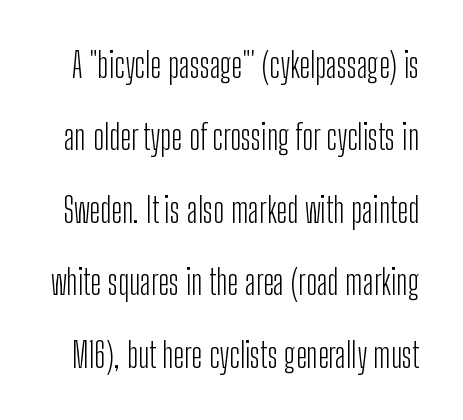
The passage shown is typed in a proportional face where columns would drift. Grotesque or geometric, the face here clearly has no serifs. When letters stand straight like this, we call the style roman or upright. The passage shown has conventional tracking throughout. This sample trades compactness for vertical openness between lines.
